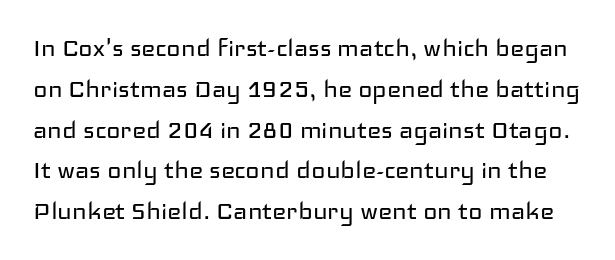
No chunkiness to these letters — they're not bold. Line spacing here is normal. The strip under each line holds only bare page. Are there feet on the stems? There aren't — it's a sans.
